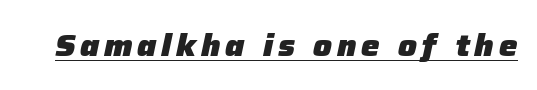
The rendering uses the underline text-decoration. Weight: bold. Each letter keeps its own natural width here, so spacing adapts to shape. Every character sits at an angle, as italics do.
